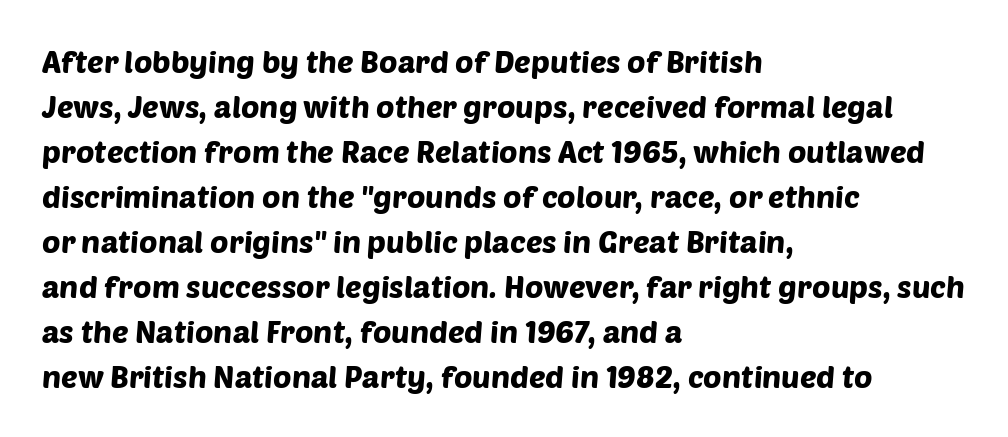
Q: Is the typeface a serif or a sans-serif typeface? A: Sans-serif.
Q: Is the text underlined? A: No.
Q: How is the paragraph aligned? A: Left-aligned.
Q: Is the spacing between letters normal or unusually wide? A: Normal.
Q: Is the spacing between lines tight, normal or loose? A: Normal.
Q: Width (condensed, normal, or wide)? A: Normal.
Q: Stroke contrast? A: Low.
Q: x-height? A: Large.
Q: Monospaced? A: No.
